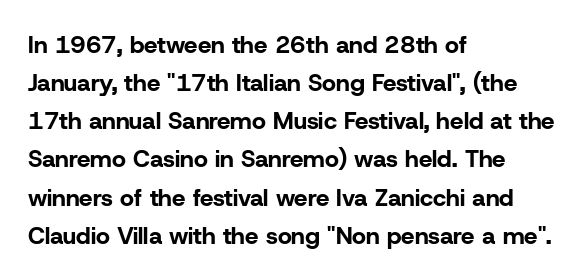
The image shows 24 px bold type, upright; set left-aligned, normal line spacing (1.59x), normal letter spacing, not underlined.
